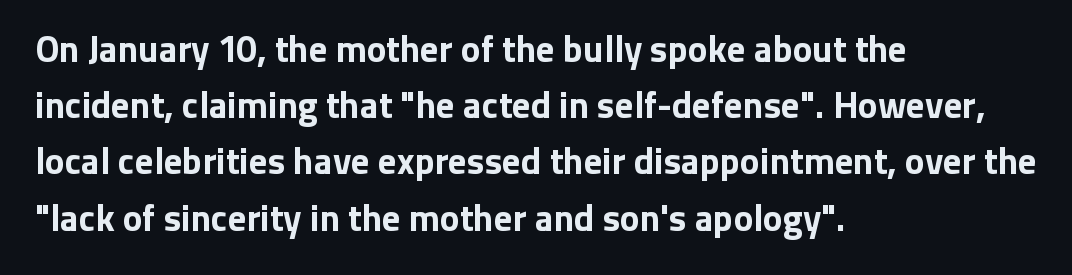
The image shows 37 px bold sans-serif type, upright; set left-aligned, normal line spacing (1.52x), normal letter spacing, not underlined; low stroke contrast and a medium x-height.
